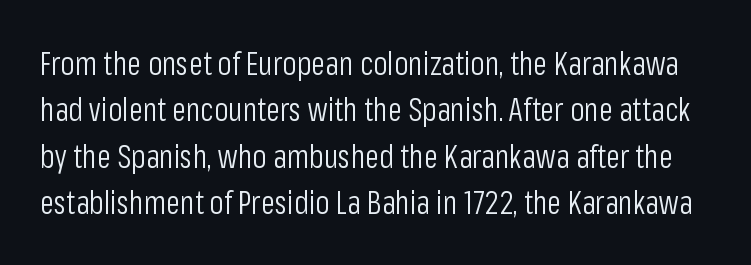
{"serif": "no", "italic": "no", "bold": "no", "weight": "light", "width": "condensed", "stroke_contrast": "low", "x_height": "medium", "monospaced": "no", "underline": "no", "line_spacing": "normal", "line_spacing_ratio": 1.45, "letter_spacing": "normal", "letter_spacing_em": 0.0, "glyph_px": 32}
